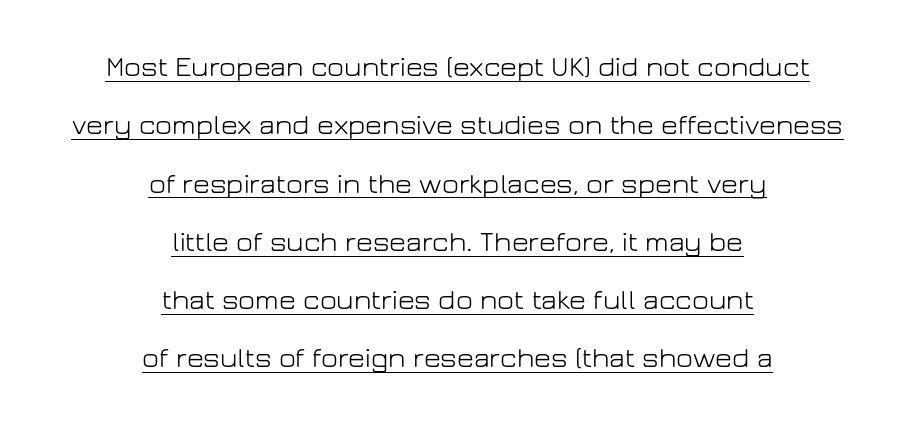
The font family rendered here belongs to the sans-serif group. These lines keep a tight, regular rhythm from letter to letter. Honestly, the underline is the first thing you notice here. This sample has the flowing, uneven cadence of proportional lettering. Vertically, the passage feels expansive, rows floating well apart.
